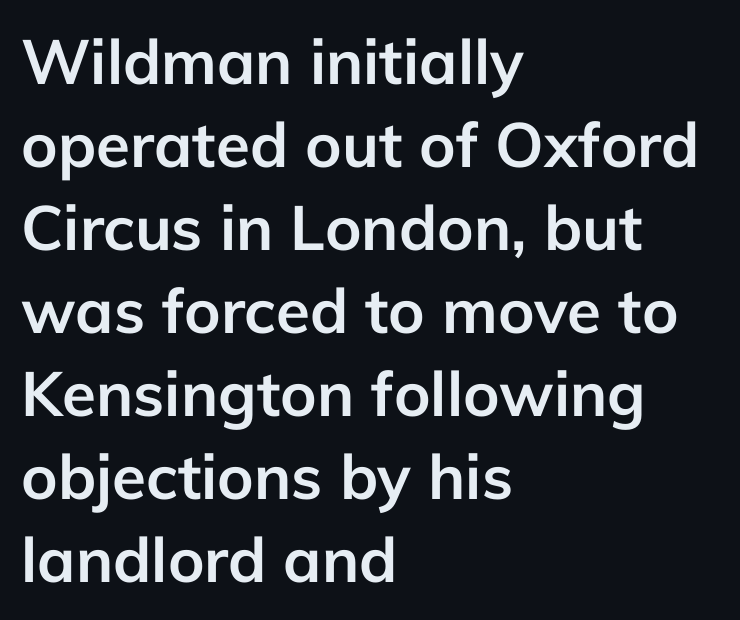
Q: Is the text bold? A: Yes.
Q: Is the text italic (slanted)? A: No, it is upright.
Q: Is the typeface a serif or a sans-serif typeface? A: Sans-serif.
Q: Is the text underlined? A: No.
Q: How is the paragraph aligned? A: Left-aligned.
Q: Is the spacing between letters normal or unusually wide? A: Normal.
Q: Is the spacing between lines tight, normal or loose? A: Normal.
Q: Width (condensed, normal, or wide)? A: Normal.
Q: Stroke contrast? A: Low.
Q: x-height? A: Medium.
Q: Monospaced? A: No.
